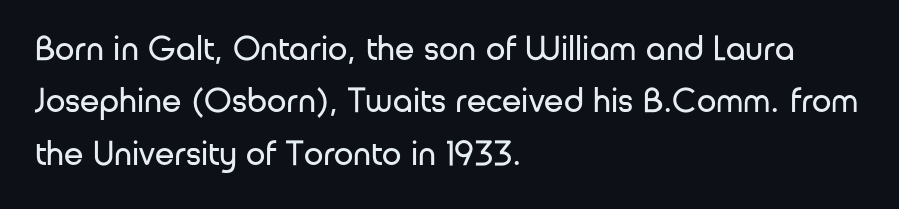
The image shows 35 px regular-weight sans-serif type, upright; set left-aligned, normal line spacing (1.5x), normal letter spacing, not underlined; low stroke contrast and a medium x-height.
